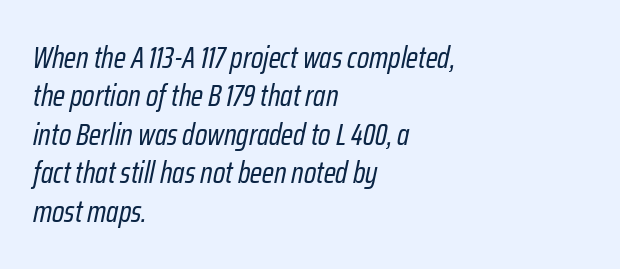
On a weight scale, this lands at 450 or below. Proportional: the letters do not fall into vertical columns. The typesetter chose a ragged-right arrangement here. How would I describe the line gaps? Plain and ordinary. Anything drawn beneath the words? Only blank space.
